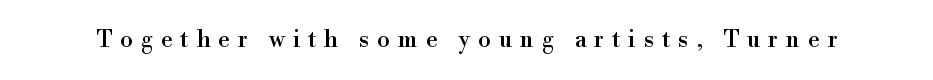
{"italic": "no", "underline": "no", "letter_spacing": "wide", "letter_spacing_em": 0.35, "glyph_px": 23}
